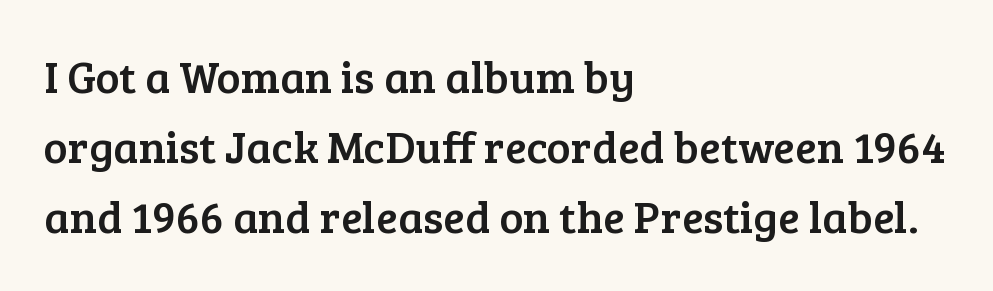
{"serif": "yes", "italic": "no", "width": "normal", "stroke_contrast": "low", "x_height": "medium", "monospaced": "no", "underline": "no", "align": "left", "line_spacing": "normal", "line_spacing_ratio": 1.56, "letter_spacing": "normal", "letter_spacing_em": 0.0, "glyph_px": 45}
